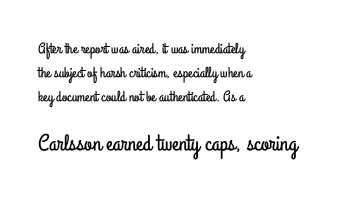
Q: Is the text italic (slanted)? A: No, it is upright.
Q: Is the text underlined? A: No.
Q: How is the paragraph aligned? A: Left-aligned.
Q: Is the spacing between letters normal or unusually wide? A: Normal.
Q: Is the spacing between lines tight, normal or loose? A: Normal.
Q: Which block of text is set in a larger size, the first (top) or the second (bottom)? A: The second (bottom) one.
